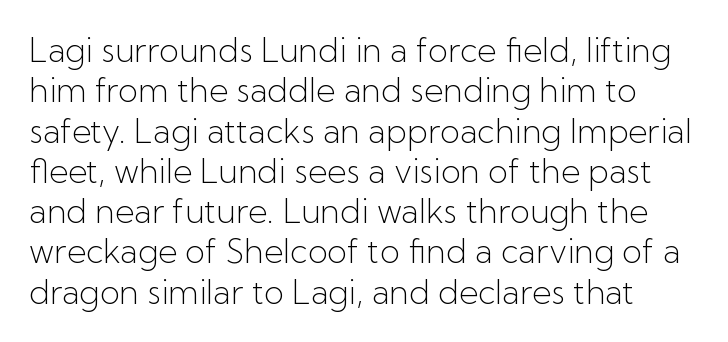
The letters look calm and open, with moderate or lighter stems. Think of a printed novel: that variable character pitch is what you see here. Tall strokes in this sample are plumb rather than angled. Typographically, this falls in the sans-serif category. Observe the ordinary spacing: letters are neighbours, not strangers. Plain, unruled lines of type.
